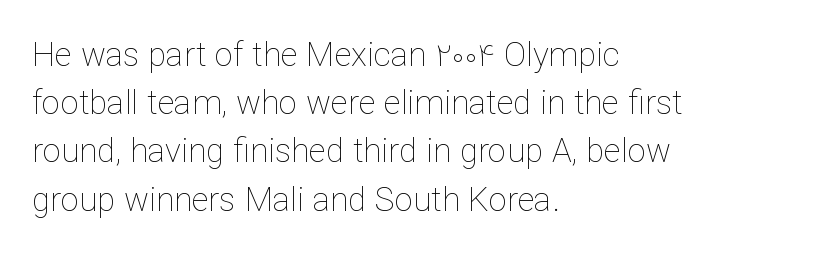
The image shows 33 px thin type, upright; set left-aligned, normal line spacing (1.46x), normal letter spacing, not underlined; low stroke contrast and a medium x-height.
